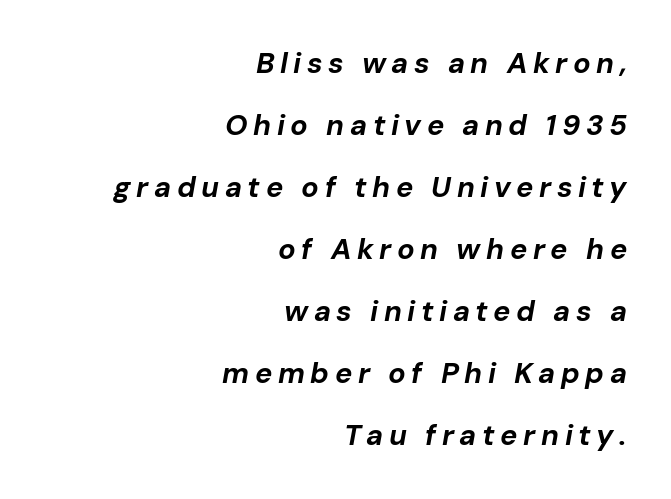
{"italic": "yes", "lean": "right", "slant_degrees": 10, "bold": "yes", "weight": "bold", "width": "normal", "stroke_contrast": "low", "x_height": "medium", "monospaced": "no", "underline": "no", "align": "right", "line_spacing": "loose", "line_spacing_ratio": 2.14, "glyph_px": 29}
